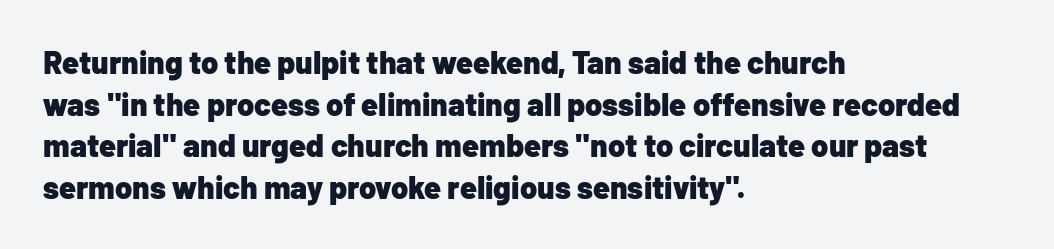
Q: Is the text bold? A: Yes.
Q: Is the text italic (slanted)? A: No, it is upright.
Q: Is the typeface a serif or a sans-serif typeface? A: Sans-serif.
Q: Is the text underlined? A: No.
Q: How is the paragraph aligned? A: Left-aligned.
Q: Is the spacing between letters normal or unusually wide? A: Normal.
Q: Is the spacing between lines tight, normal or loose? A: Normal.
Q: Width (condensed, normal, or wide)? A: Normal.
Q: Stroke contrast? A: Low.
Q: x-height? A: Medium.
Q: Monospaced? A: No.
